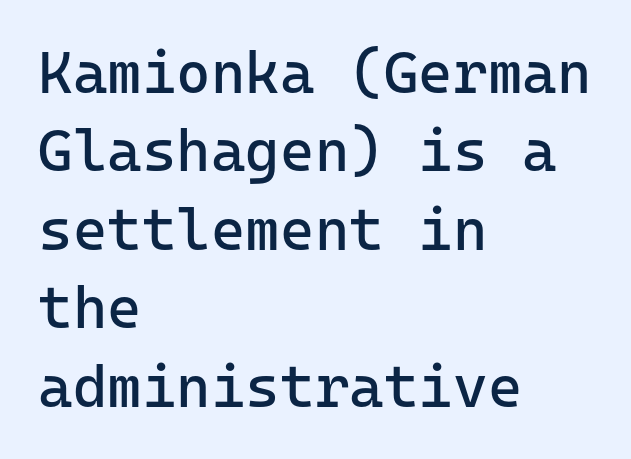
The image shows 59 px regular-weight sans-serif type, upright, monospaced; set left-aligned, normal line spacing (1.33x), normal letter spacing, not underlined; low stroke contrast and a medium x-height.
